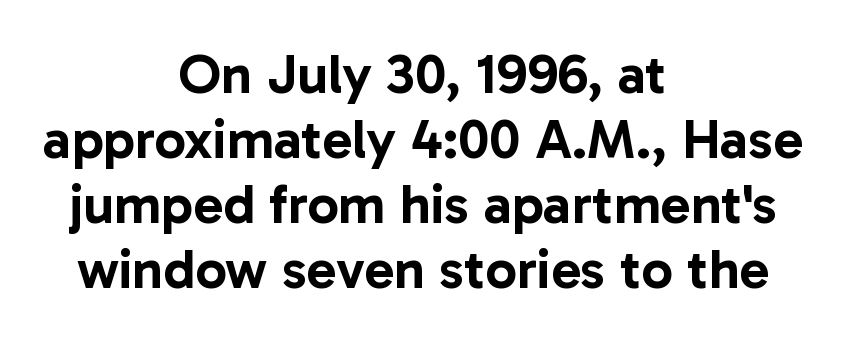
Q: Is the text italic (slanted)? A: No, it is upright.
Q: Is the typeface a serif or a sans-serif typeface? A: Sans-serif.
Q: Is the text underlined? A: No.
Q: How is the paragraph aligned? A: Centered.
Q: Is the spacing between letters normal or unusually wide? A: Normal.
Q: Width (condensed, normal, or wide)? A: Normal.
Q: Stroke contrast? A: Low.
Q: x-height? A: Medium.
Q: Monospaced? A: No.
